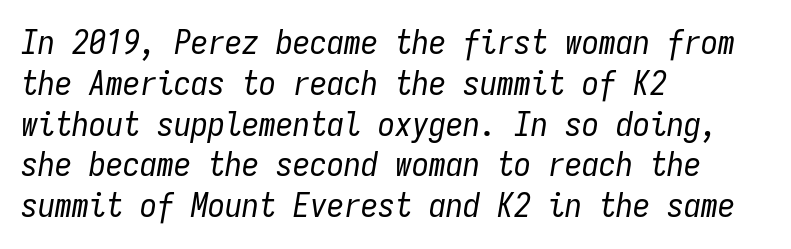
Weight: regular or lighter. You could count columns in this text — the font is strictly monospaced. Plain, unruled lines of type. The passage shown leans; its letterforms are oblique. How are the letters spaced? Ordinarily, with no added tracking.
